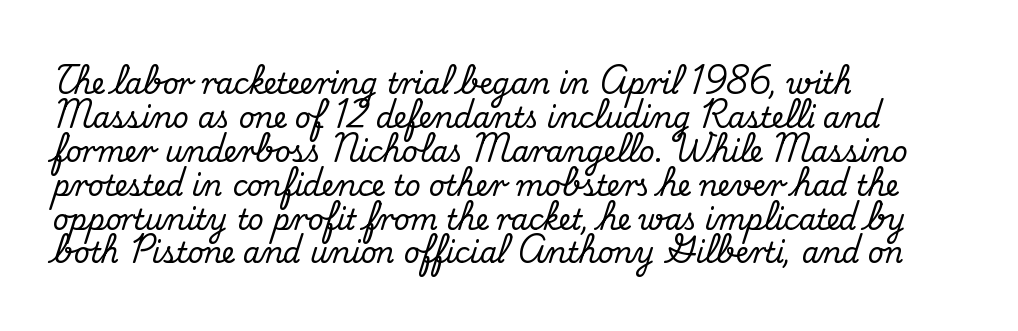
Q: Is the text italic (slanted)? A: Yes.
Q: Is the typeface a serif or a sans-serif typeface? A: Serif.
Q: Is the text underlined? A: No.
Q: How is the paragraph aligned? A: Left-aligned.
Q: Is the spacing between letters normal or unusually wide? A: Normal.
Q: Width (condensed, normal, or wide)? A: Normal.
Q: Stroke contrast? A: Medium.
Q: x-height? A: Small.
Q: Monospaced? A: No.
